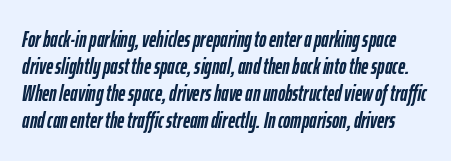
The letters are slanted; this is an italic face. The glyphs are unaccompanied by any horizontal stroke below them. Default kerning and tracking; the words read as compact shapes. Typographic density is high because the face is bold.
